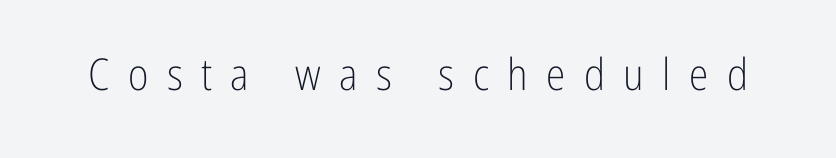
Examine the stroke ends and you'll find no serifs. Character widths vary here, with narrow letters taking less room than wide ones. Unmarked baselines from the first word to the last. Display-style spreading of the glyphs; the letterfit is very open. No italicization has been applied; the sample stays upright.
